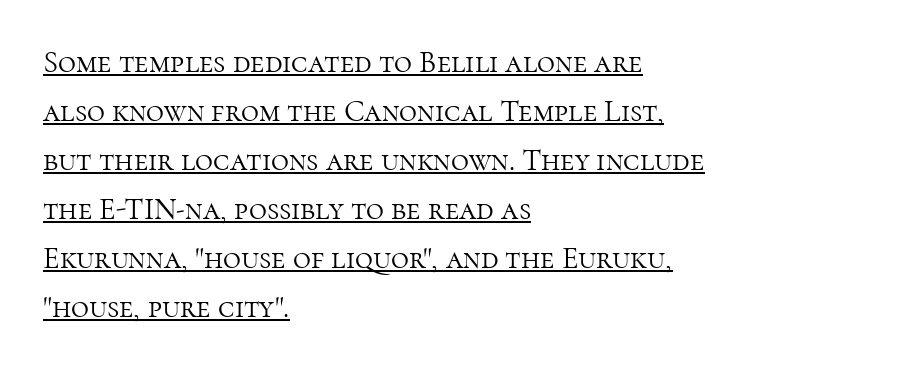
Nothing heavy about these letters — not bold at all. Vertical strokes here are truly vertical. Normally led — the rows are evenly, conventionally spaced. All the whitespace from short lines collects on the right.
